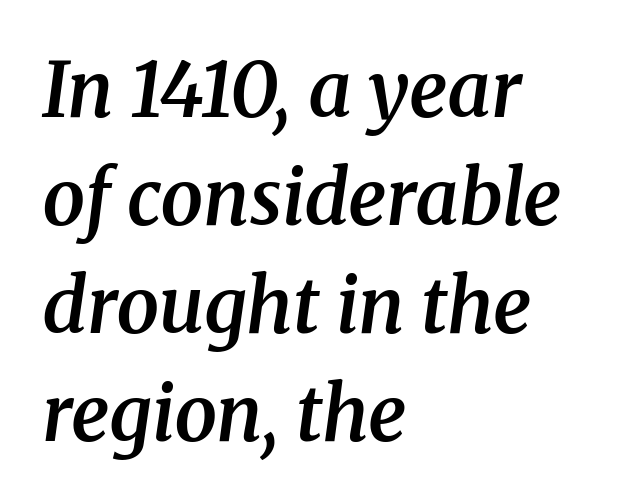
The image shows 76 px semibold serif type, italic (leaning right); set left-aligned, normal line spacing (1.42x), normal letter spacing, not underlined; medium stroke contrast and a medium x-height.
